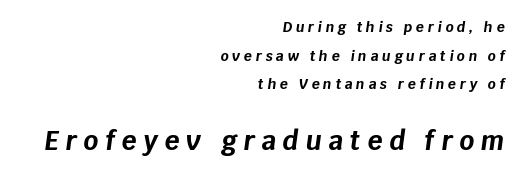
The area under the type is left untouched. In terms of weight, the rendering is a true, heavy bold. Where is the straight margin? On the right. If you squint, the bottom block still reads clearly — it's the larger of the two.
